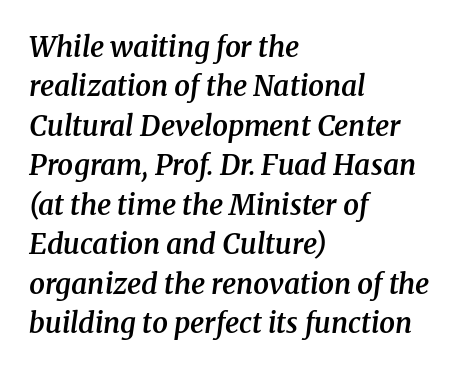
Q: Is the text bold? A: Semi-bold.
Q: Is the text italic (slanted)? A: Yes, it leans right by about 8 degrees.
Q: Is the typeface a serif or a sans-serif typeface? A: Serif.
Q: Is the text underlined? A: No.
Q: How is the paragraph aligned? A: Left-aligned.
Q: Is the spacing between letters normal or unusually wide? A: Normal.
Q: Is the spacing between lines tight, normal or loose? A: Normal.
Q: Width (condensed, normal, or wide)? A: Normal.
Q: Stroke contrast? A: Medium.
Q: x-height? A: Medium.
Q: Monospaced? A: No.
